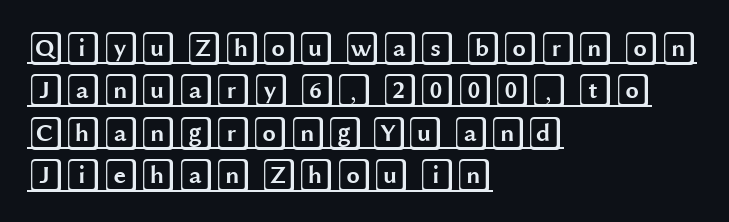
Q: Is the text italic (slanted)? A: No, it is upright.
Q: Is the text underlined? A: Yes.
Q: How is the paragraph aligned? A: Left-aligned.
Q: Is the spacing between letters normal or unusually wide? A: Normal.
Q: Is the spacing between lines tight, normal or loose? A: Normal.
Q: Width (condensed, normal, or wide)? A: Wide.
Q: x-height? A: Large.
